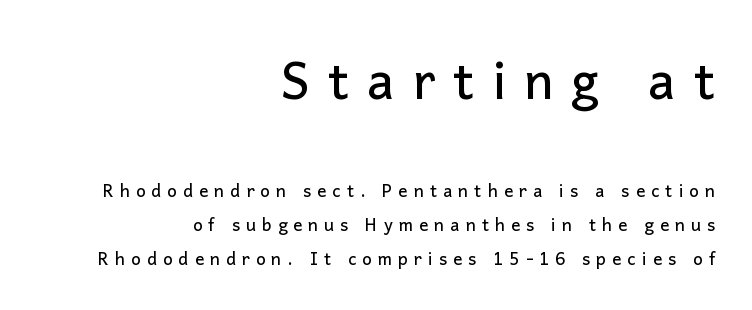
In terms of letterspacing, this is a distinctly airy, spread setting. The typography opts for an upright posture over an oblique one. Each letter keeps its own natural width here, so spacing adapts to shape. I'd call this a sans setting — the letters go barefoot. The face used here appears at its bigger size in the upper chunk.
